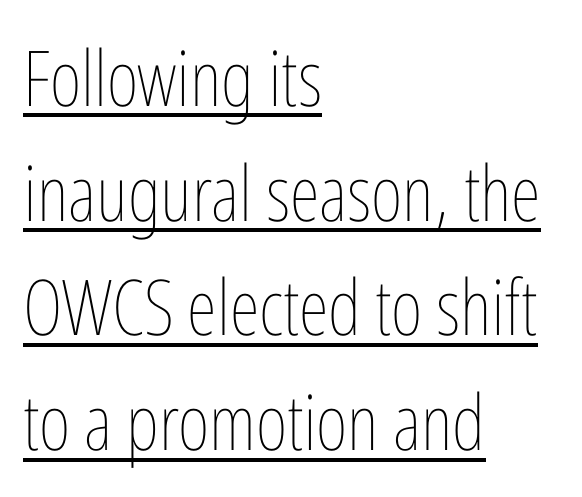
The string is rendered with underlining switched on. The passage shown is typed in a proportional face where columns would drift. Visually the block forms a straight wall on the left and a jagged coastline on the right. Summary of vertical rhythm: regular, with standard interline spacing. Summary of weight: not heavy and not bold.
